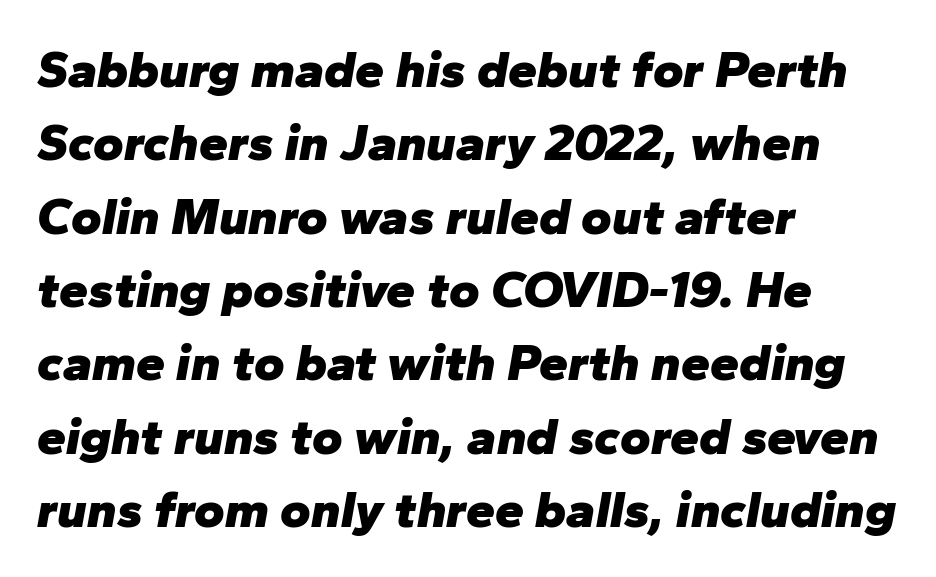
Q: Is the text bold? A: Yes.
Q: Is the text italic (slanted)? A: Yes, it leans right by about 10 degrees.
Q: Is the text underlined? A: No.
Q: How is the paragraph aligned? A: Left-aligned.
Q: Is the spacing between letters normal or unusually wide? A: Normal.
Q: Is the spacing between lines tight, normal or loose? A: Normal.
Q: Width (condensed, normal, or wide)? A: Normal.
Q: Stroke contrast? A: Low.
Q: x-height? A: Medium.
Q: Monospaced? A: No.
